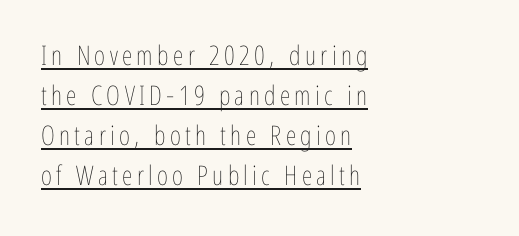
{"italic": "no", "bold": "no", "underline": "yes", "align": "left", "line_spacing": "normal", "line_spacing_ratio": 1.48, "glyph_px": 27}
